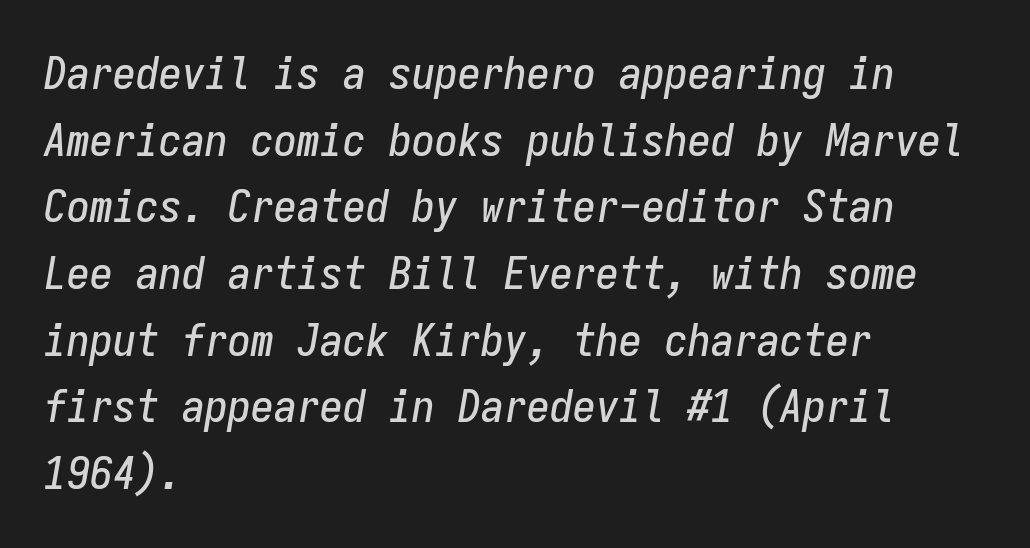
Here the glyphs are tracked normally, forming tight word shapes. Anything drawn beneath the words? Only blank space. What's the leading like? Ordinary, nothing unusual. Reading down the block, your eye returns to a fixed left position each line. Is the type slanted? Yes — the strokes lean at a clear angle. Is this a fixed-width face? Yes — each glyph sits in an identical cell.
